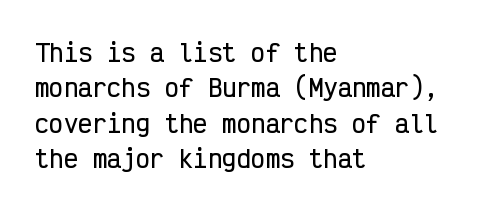
The passage shown stacks its lines at a standard gap. No extra tracking has been applied to these lines. Compared with a centered layout, this one pins lines to the left instead. The area under the type is left untouched. When letters stand straight like this, we call the style roman or upright.
